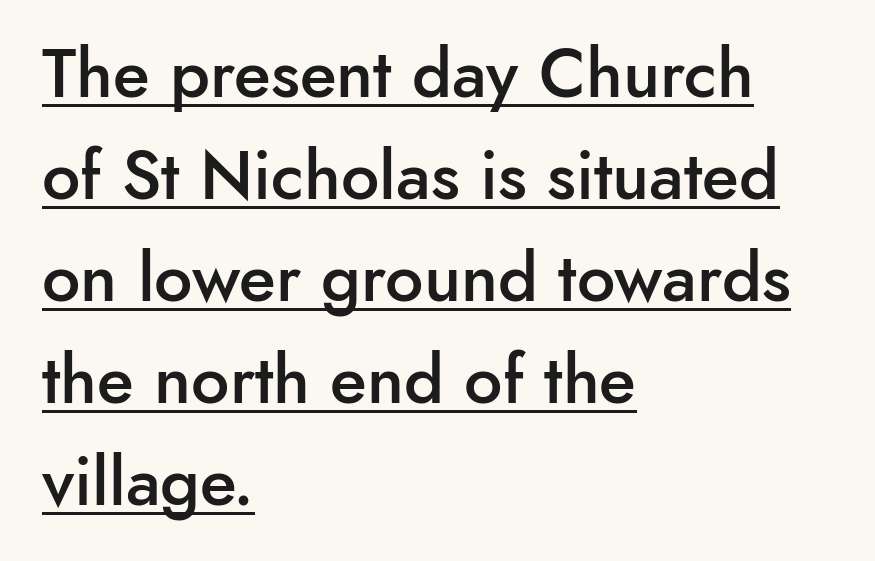
The text was rendered using a sans face with plain stroke endings. The paragraph shown leans on its left margin. When letters stand straight like this, we call the style roman or upright. What weight is shown? A semibold, between regular and bold. What's the leading like? Ordinary, nothing unusual.
